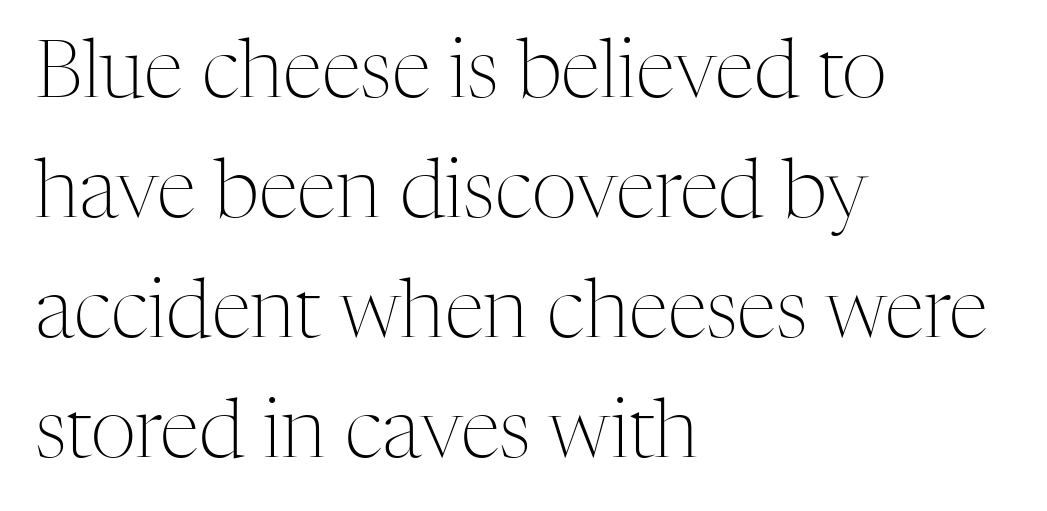
Looks like regular typesetting: each glyph gets only the width it needs. Are there feet on the stems? There are — it's a serif. Each stroke keeps to a modest, everyday thickness or less. The font's upright variant was chosen for this text. Baseline-to-baseline distance is the conventional proportion of letter height.
